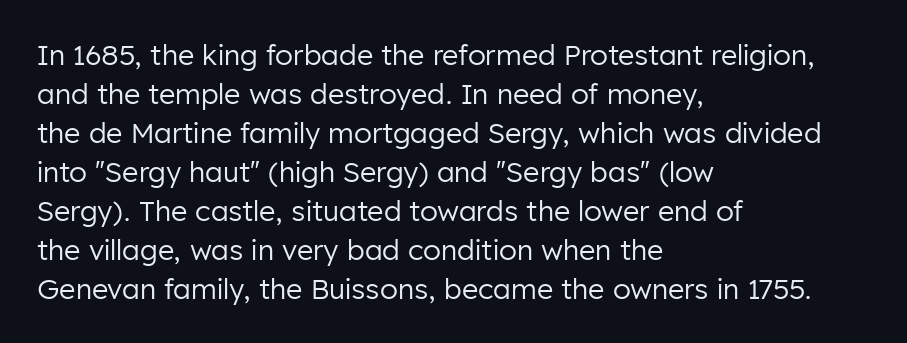
Leftover space on each line is placed entirely after the last word. This rendering leaves character spacing at its baseline value. Quick note: not italic, upright. The specimen omits any rule beneath the text block's lines. The rendering uses a moderate line-height, typical for paragraphs.
